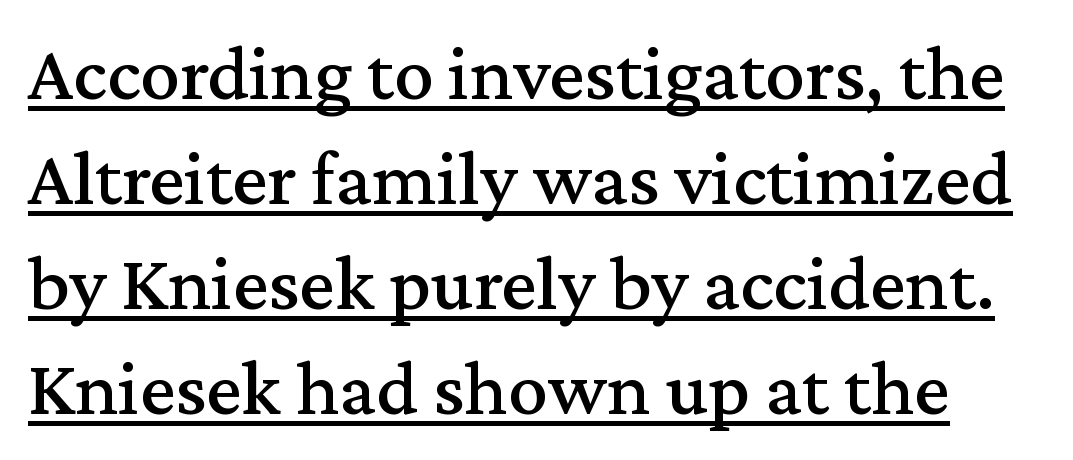
{"serif": "yes", "italic": "no", "width": "normal", "stroke_contrast": "medium", "x_height": "medium", "monospaced": "no", "underline": "yes", "line_spacing": "normal", "line_spacing_ratio": 1.33, "letter_spacing": "normal", "letter_spacing_em": 0.0, "glyph_px": 79}
